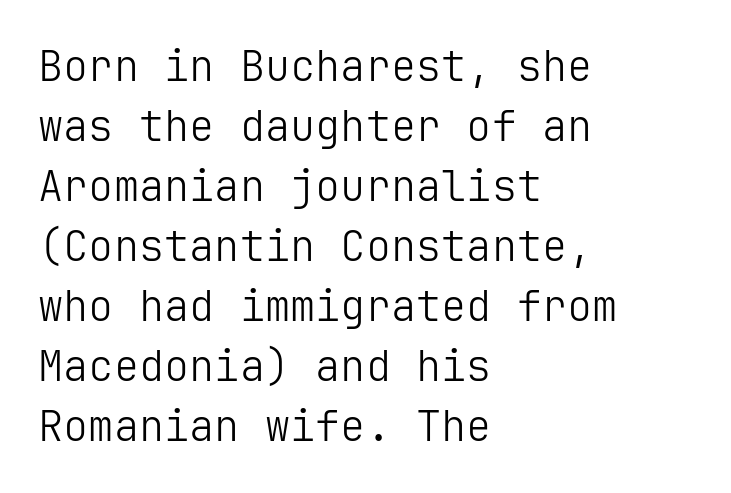
{"serif": "no", "italic": "no", "bold": "no", "weight": "light", "width": "normal", "stroke_contrast": "low", "x_height": "medium", "underline": "no", "align": "left", "line_spacing": "normal", "line_spacing_ratio": 1.43, "letter_spacing": "normal", "letter_spacing_em": 0.0, "glyph_px": 42}
